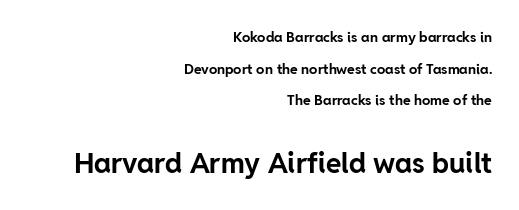
The lower block of text is set noticeably larger than the block above it. The ragged edge is on the left, which tells us the setting is flush right. The glyphs are unaccompanied by any horizontal stroke below them. Heavy-handed strokes throughout: this text is bold. The characters display no serif detailing; their extremities are plain.
